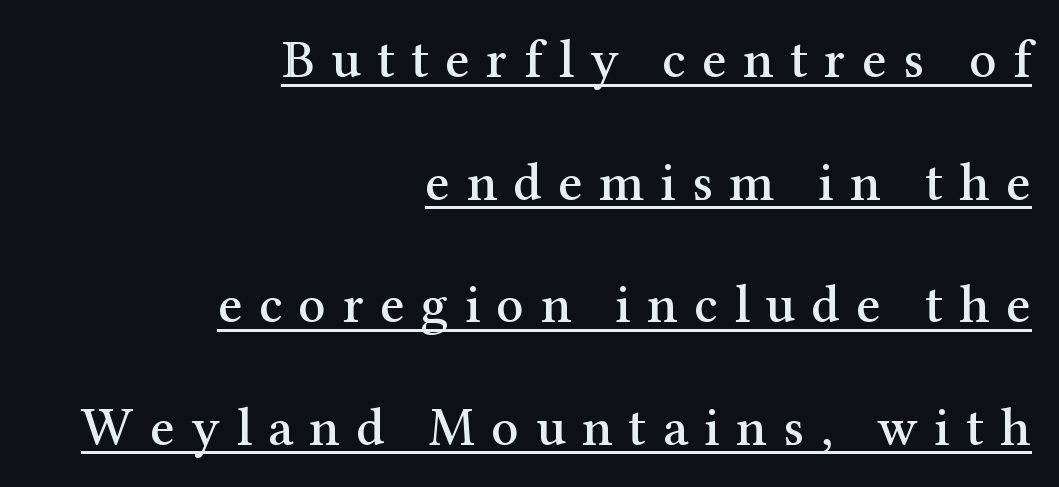
{"serif": "yes", "italic": "no", "width": "normal", "stroke_contrast": "medium", "x_height": "medium", "monospaced": "no", "underline": "yes", "align": "right", "line_spacing": "loose", "line_spacing_ratio": 2.27, "letter_spacing": "wide", "letter_spacing_em": 0.3, "glyph_px": 54}
